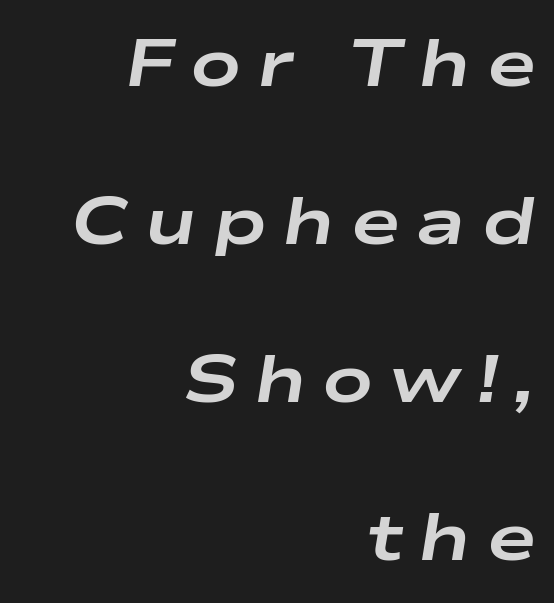
The specimen omits any rule beneath the text block's lines. The rendering uses natural spacing where letterforms have individual widths. Leftover space on each line is placed entirely before the opening word. Baseline-to-baseline distance is far greater than the letter height.
